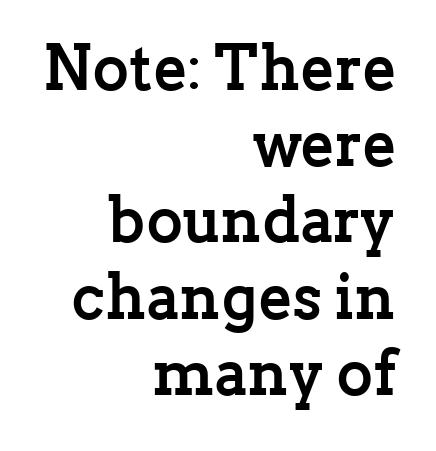
{"serif": "yes", "italic": "no", "bold": "yes", "weight": "semibold", "width": "normal", "stroke_contrast": "low", "x_height": "medium", "monospaced": "no", "underline": "no", "align": "right", "line_spacing_ratio": 1.21, "letter_spacing": "normal", "letter_spacing_em": 0.0, "glyph_px": 63}
